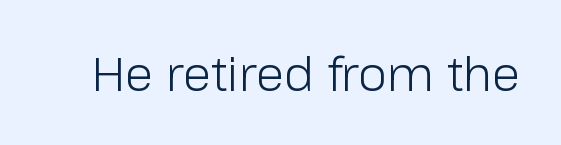
{"serif": "no", "italic": "no", "bold": "no", "weight": "light", "width": "normal", "stroke_contrast": "low", "x_height": "medium", "monospaced": "no", "underline": "no", "letter_spacing": "normal", "letter_spacing_em": 0.0, "glyph_px": 47}
